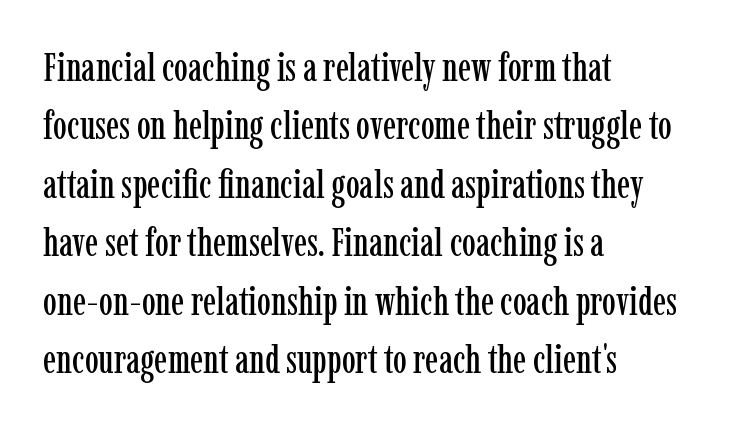
{"serif": "yes", "italic": "no", "width": "condensed", "stroke_contrast": "low", "x_height": "medium", "monospaced": "no", "underline": "no", "align": "left", "line_spacing": "normal", "line_spacing_ratio": 1.5, "letter_spacing": "normal", "letter_spacing_em": 0.0, "glyph_px": 39}
